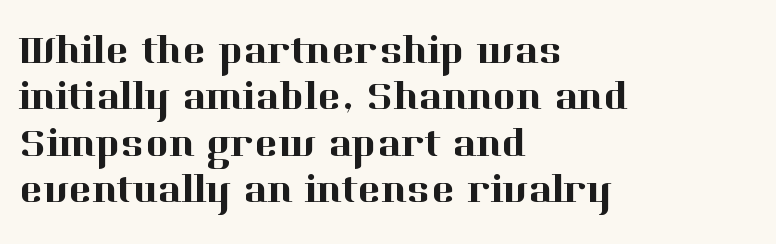
The image shows 40 px serif type, upright; set left-aligned, line spacing 1.16x, normal letter spacing, not underlined; high stroke contrast and a medium x-height.
